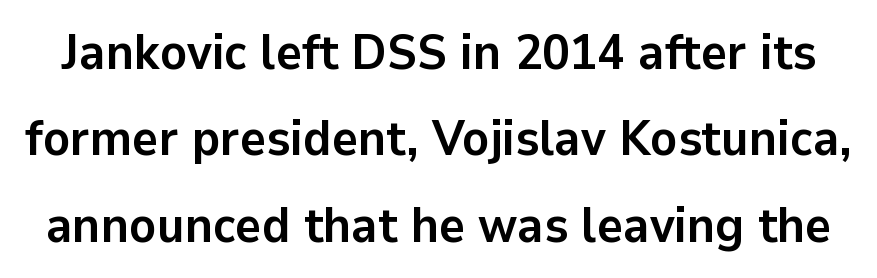
Beneath every word, the page is bare. The passage shown is emphatically bold. Compared with typical body copy, the letter spacing here is the same. Posture: straight, roman, zero tilt. The letters carry no serifs — their stems end cleanly without finishing strokes.
